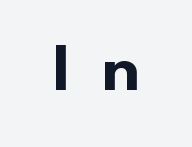
What weight is shown? A full bold with thick strokes. Descenders are the only things crossing below the line. I'd call this a sans setting — the letters go barefoot. The letters advance in unequal steps, a hallmark of proportional type.
